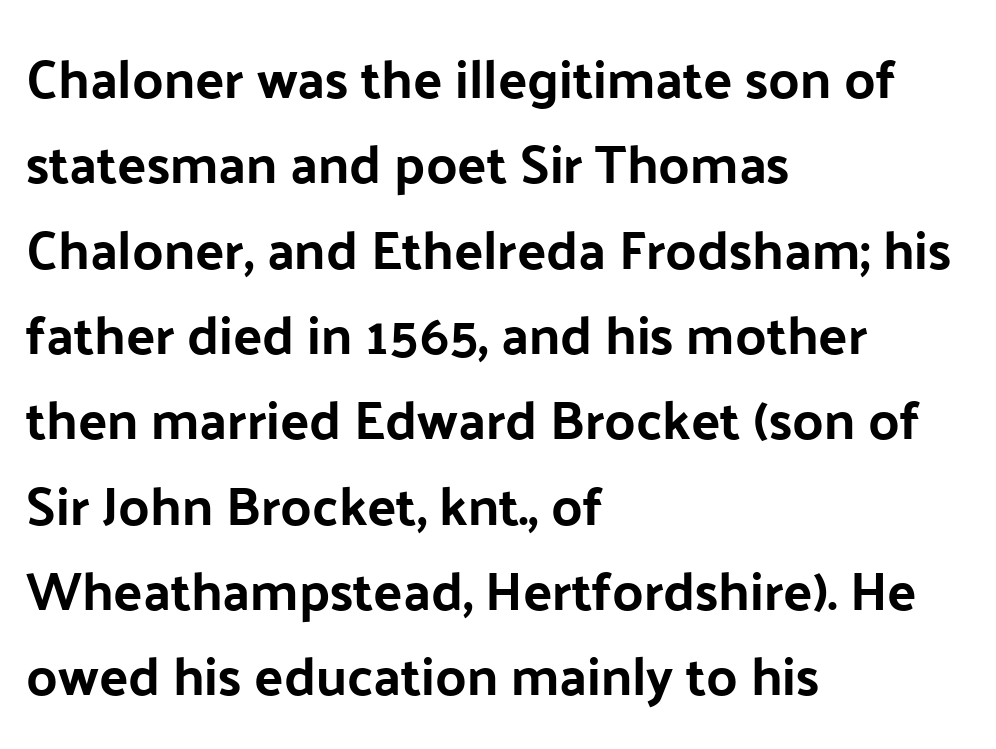
Q: Is the text bold? A: Yes.
Q: Is the text italic (slanted)? A: No, it is upright.
Q: Is the typeface a serif or a sans-serif typeface? A: Sans-serif.
Q: Is the text underlined? A: No.
Q: How is the paragraph aligned? A: Left-aligned.
Q: Is the spacing between letters normal or unusually wide? A: Normal.
Q: Is the spacing between lines tight, normal or loose? A: Normal.
Q: Width (condensed, normal, or wide)? A: Normal.
Q: Stroke contrast? A: Low.
Q: x-height? A: Medium.
Q: Monospaced? A: No.
